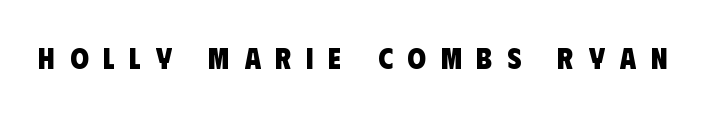
The text was rendered using a sans face with plain stroke endings. Is this a fixed-width face? No — the glyphs have proportional, varying widths. Observe the wide spacing: letters keep a clear distance from each other. Just letters on the line, the space beneath them empty. What weight is shown? A full bold with thick strokes.
